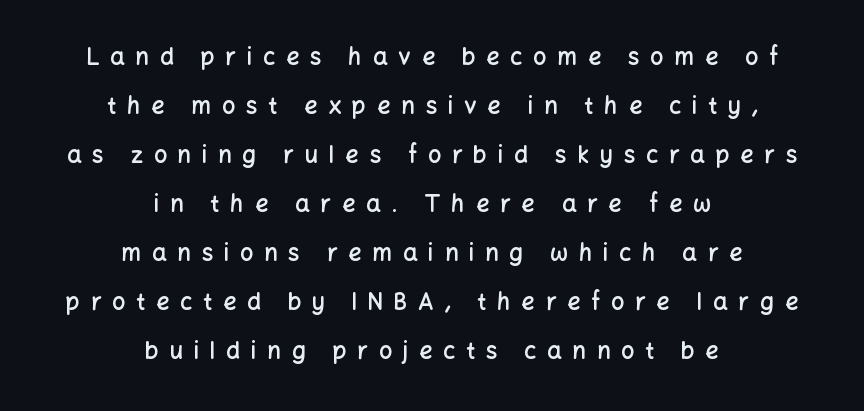
{"italic": "no", "bold": "semi", "underline": "no", "align": "center", "line_spacing": "loose", "line_spacing_ratio": 2.13, "letter_spacing": "wide", "letter_spacing_em": 0.47, "glyph_px": 23}
